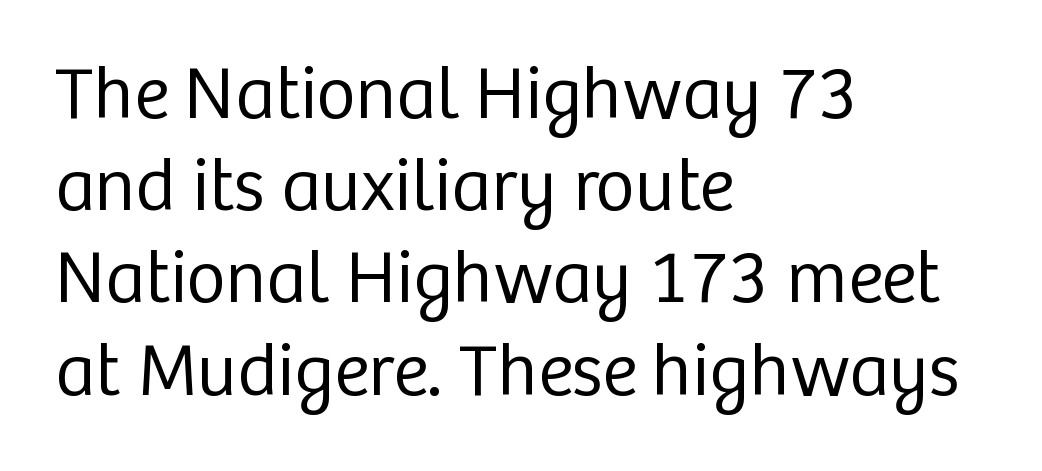
The image shows 75 px regular-weight sans-serif type, upright; set left-aligned, line spacing 1.23x, normal letter spacing, not underlined; low stroke contrast and a medium x-height.
